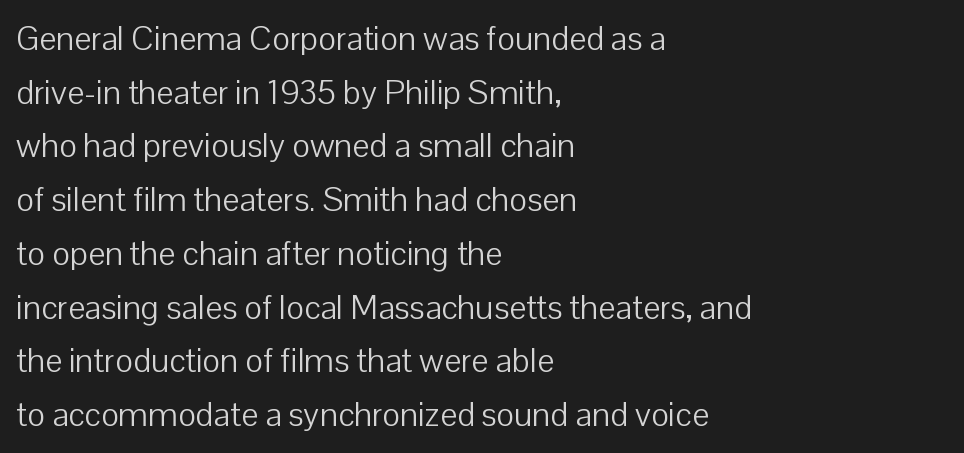
{"serif": "no", "italic": "no", "bold": "no", "weight": "light", "width": "normal", "stroke_contrast": "low", "x_height": "medium", "monospaced": "no", "underline": "no", "align": "left", "line_spacing": "normal", "line_spacing_ratio": 1.58, "letter_spacing": "normal", "letter_spacing_em": 0.0, "glyph_px": 34}
